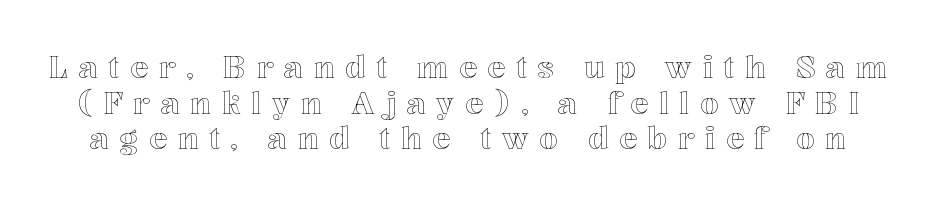
Q: Is the text italic (slanted)? A: No, it is upright.
Q: Is the text underlined? A: No.
Q: Is the spacing between letters normal or unusually wide? A: Unusually wide.
Q: Width (condensed, normal, or wide)? A: Normal.
Q: x-height? A: Medium.
Q: Monospaced? A: No.
